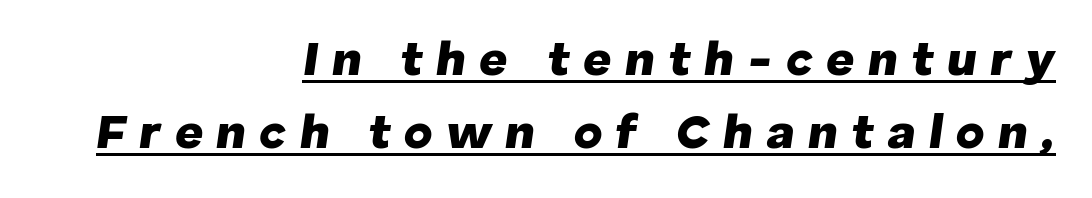
The image shows 49 px heavy type, italic (leaning right); set right-aligned, normal line spacing (1.49x), unusually wide letter spacing (+0.27 em), underlined; low stroke contrast and a medium x-height.
